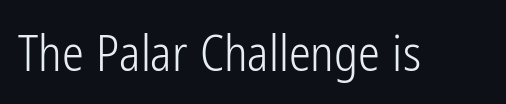
Here the designer chose a conventional face with non-uniform glyph widths. Regarding serifs, this sample does without them. The letters sit at their default tracking, neither squeezed nor spread. The words here are not underlined. This is roman type, the default non-slanted kind. The face looks like a standard text weight, possibly lighter.
